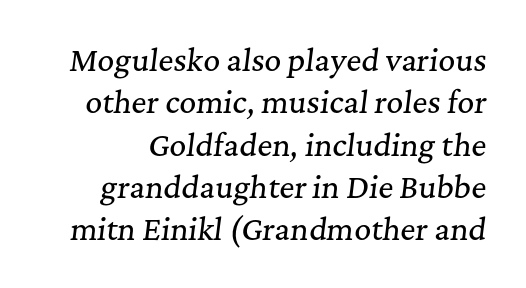
{"serif": "yes", "italic": "yes", "lean": "right", "slant_degrees": 7, "width": "normal", "stroke_contrast": "medium", "x_height": "medium", "monospaced": "no", "underline": "no", "line_spacing": "normal", "line_spacing_ratio": 1.46, "letter_spacing": "normal", "letter_spacing_em": 0.0, "glyph_px": 29}
